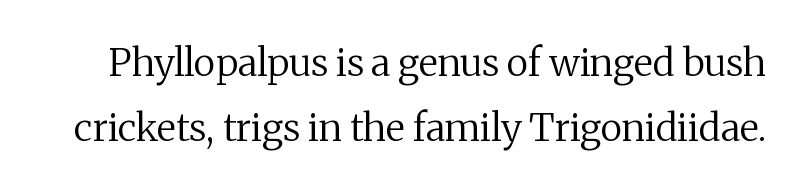
Summary of weight: not heavy and not bold. Each letter keeps its own natural width here, so spacing adapts to shape. Old-style or modern, the face here clearly has serifs. Does the lettering tilt? It doesn't — this is upright.
